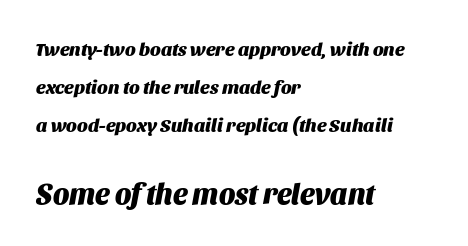
Q: Is the text bold? A: Yes.
Q: Is the text italic (slanted)? A: Yes, it leans right by about 11 degrees.
Q: Is the text underlined? A: No.
Q: How is the paragraph aligned? A: Left-aligned.
Q: Is the spacing between letters normal or unusually wide? A: Normal.
Q: Is the spacing between lines tight, normal or loose? A: Loose.
Q: Which block of text is set in a larger size, the first (top) or the second (bottom)? A: The second (bottom) one.
Q: Width (condensed, normal, or wide)? A: Normal.
Q: Stroke contrast? A: Medium.
Q: x-height? A: Large.
Q: Monospaced? A: No.
